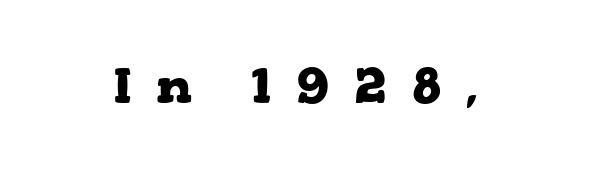
Q: Is the text bold? A: Yes.
Q: Is the text italic (slanted)? A: No, it is upright.
Q: Is the typeface a serif or a sans-serif typeface? A: Serif.
Q: Is the text underlined? A: No.
Q: Is the spacing between letters normal or unusually wide? A: Unusually wide.
Q: Width (condensed, normal, or wide)? A: Wide.
Q: Stroke contrast? A: Low.
Q: x-height? A: Medium.
Q: Monospaced? A: No.
